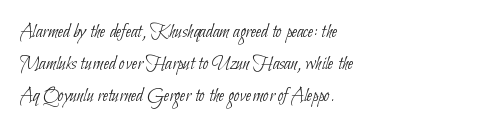
{"bold": "no", "underline": "no", "align": "left", "line_spacing": "normal", "line_spacing_ratio": 1.59, "letter_spacing": "normal", "letter_spacing_em": 0.0, "glyph_px": 20}
